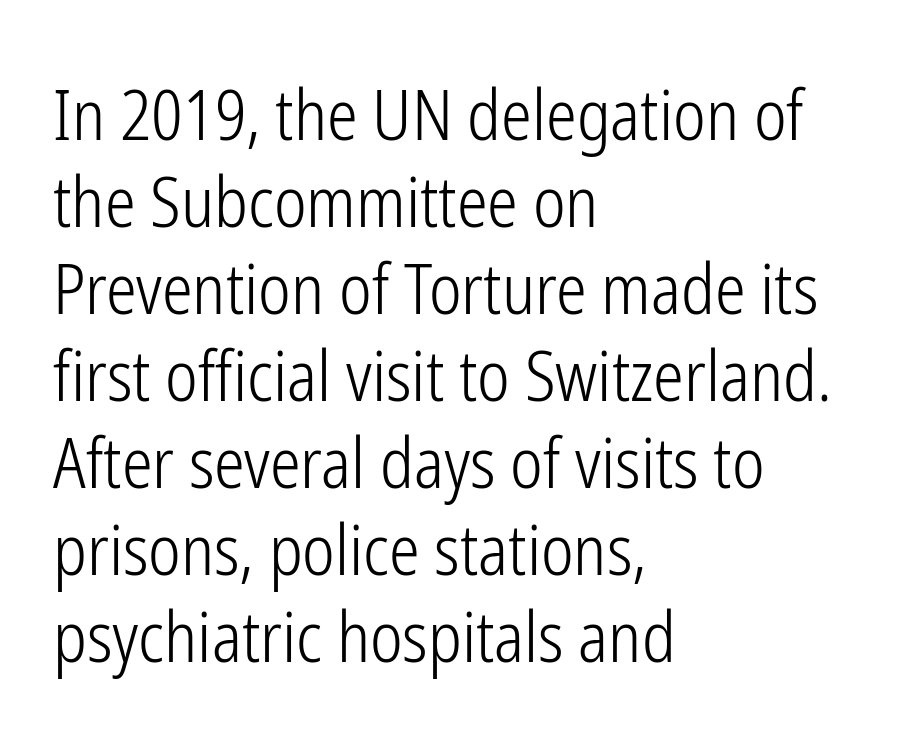
These lines are composed in type without serifs. Caption: multi-line text, flush left, ragged right. Standard letterfit; no display-style spreading of the glyphs. A typesetter would call this leading conventional body-copy spacing. The typeface has the unassuming heft of standard copy or less.
